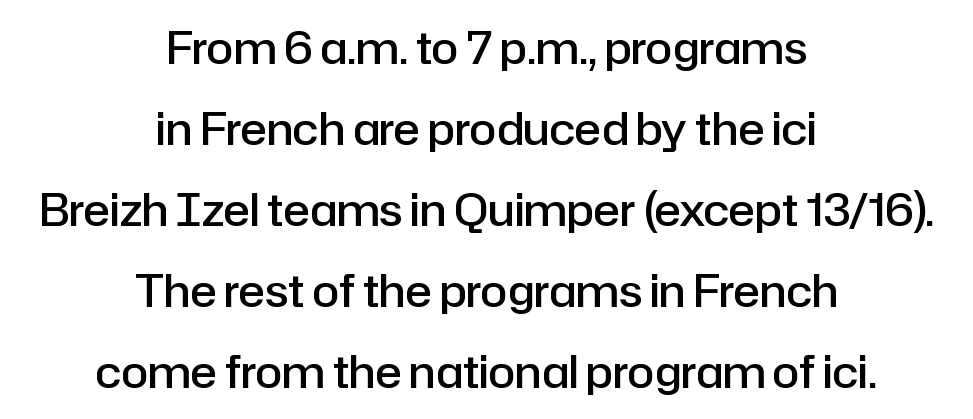
{"serif": "no", "italic": "no", "bold": "semi", "weight": "semibold", "width": "normal", "stroke_contrast": "low", "x_height": "medium", "monospaced": "no", "underline": "no", "align": "center", "line_spacing_ratio": 1.84, "letter_spacing": "normal", "letter_spacing_em": 0.0, "glyph_px": 44}
